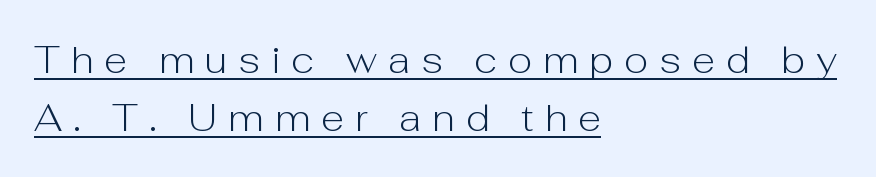
The image shows 38 px light sans-serif type, upright; set left-aligned, normal line spacing (1.52x), unusually wide letter spacing (+0.29 em), underlined; low stroke contrast and a medium x-height.
